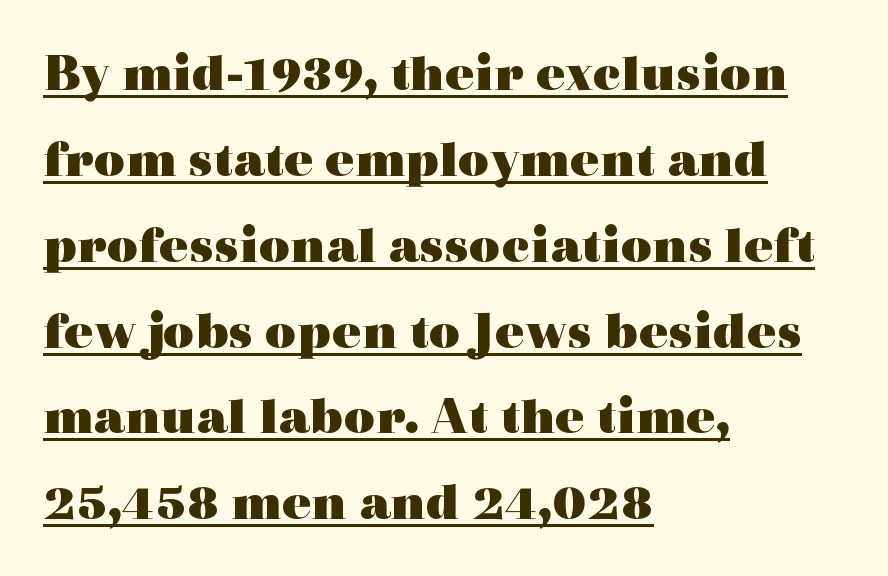
The image shows 54 px heavy, wide serif type, upright; set left-aligned, normal line spacing (1.59x), normal letter spacing, underlined; a medium x-height.
